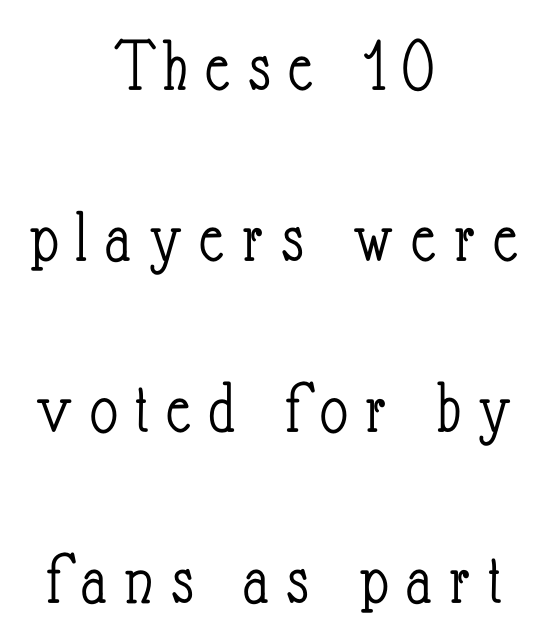
{"italic": "no", "bold": "no", "weight": "light", "width": "condensed", "stroke_contrast": "low", "x_height": "small", "monospaced": "no", "underline": "no", "align": "center", "line_spacing": "loose", "line_spacing_ratio": 2.25, "letter_spacing": "wide", "letter_spacing_em": 0.23, "glyph_px": 76}
